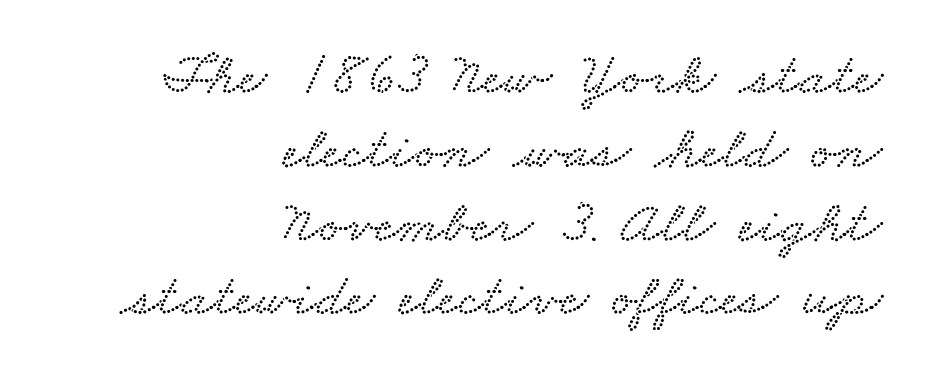
How are the letters spaced? Ordinarily, with no added tracking. Underlining? Definitely not there. Looks like regular typesetting: each glyph gets only the width it needs. The lines are quadded right.
